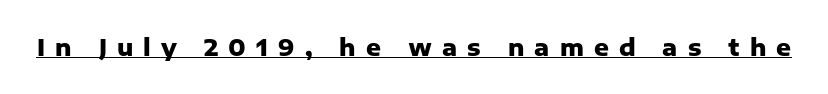
{"italic": "no", "bold": "yes", "underline": "yes", "letter_spacing": "wide", "letter_spacing_em": 0.44, "glyph_px": 23}
